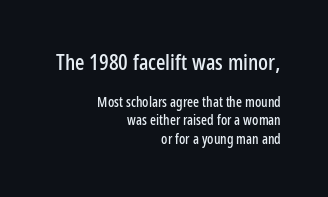
{"italic": "no", "underline": "no", "align": "right", "line_spacing": "normal", "line_spacing_ratio": 1.3, "letter_spacing": "normal", "letter_spacing_em": 0.0, "larger_block": "first", "size_ratio": 1.57, "glyph_px": 22}
